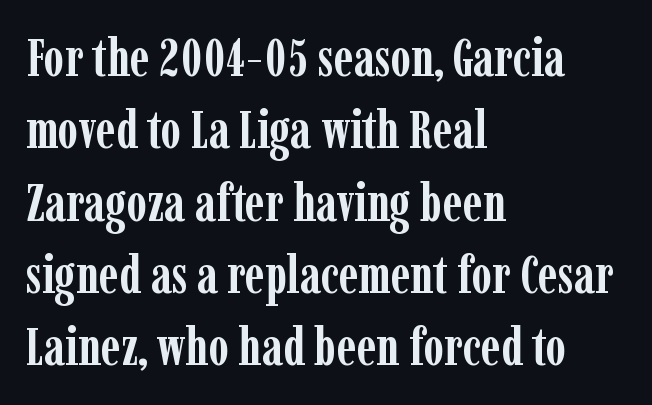
{"serif": "yes", "italic": "no", "bold": "yes", "weight": "semibold", "width": "condensed", "stroke_contrast": "low", "x_height": "medium", "monospaced": "no", "underline": "no", "align": "left", "line_spacing": "normal", "line_spacing_ratio": 1.39, "letter_spacing": "normal", "letter_spacing_em": 0.0, "glyph_px": 52}
